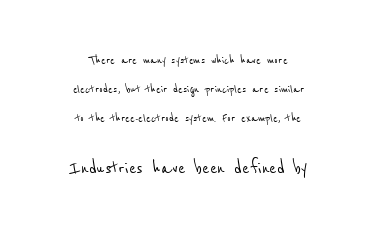
{"underline": "no", "align": "center", "line_spacing": "loose", "line_spacing_ratio": 2.06, "letter_spacing": "normal", "letter_spacing_em": 0.0, "larger_block": "second", "size_ratio": 1.57, "glyph_px": 22}
